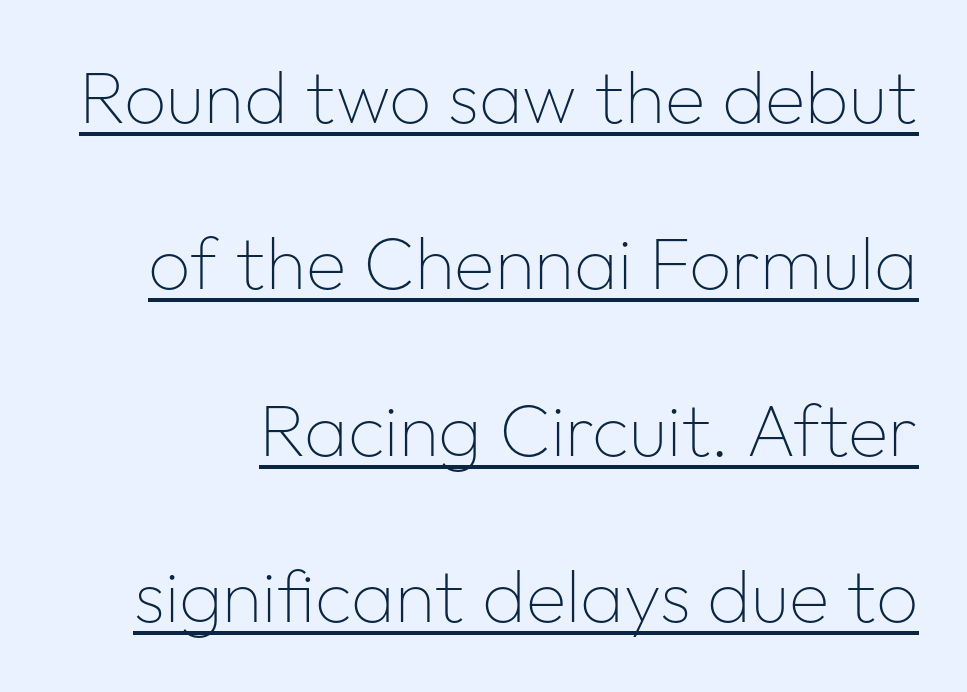
Q: Is the text bold? A: No.
Q: Is the text italic (slanted)? A: No, it is upright.
Q: Is the typeface a serif or a sans-serif typeface? A: Sans-serif.
Q: Is the text underlined? A: Yes.
Q: Is the spacing between letters normal or unusually wide? A: Normal.
Q: Is the spacing between lines tight, normal or loose? A: Loose.
Q: Width (condensed, normal, or wide)? A: Normal.
Q: Stroke contrast? A: Low.
Q: x-height? A: Medium.
Q: Monospaced? A: No.
